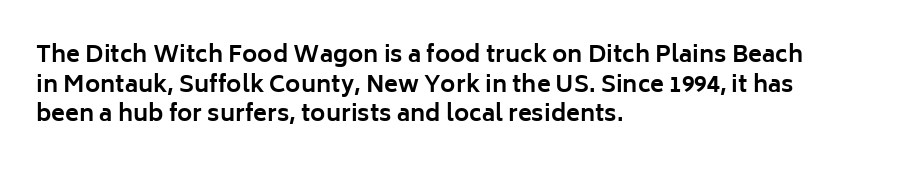
The image shows 23 px bold type, upright; set left-aligned, normal line spacing (1.29x), normal letter spacing, not underlined.
